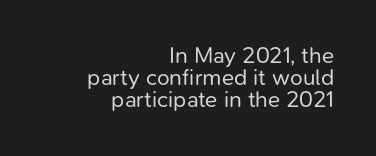
{"italic": "no", "bold": "no", "underline": "no", "align": "right", "line_spacing": "tight", "line_spacing_ratio": 0.96, "letter_spacing": "normal", "letter_spacing_em": 0.0, "glyph_px": 23}
